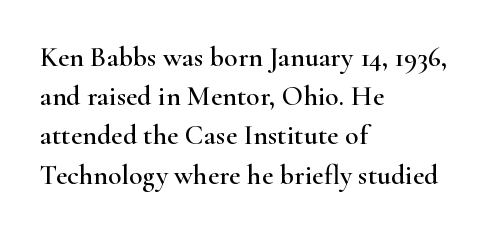
Each word holds together tightly as a unit, with standard inter-letter gaps. Notice how the stems are strictly vertical — no italics here. The passage shown stacks its lines at a standard gap. Font category for this specimen: serif. The glyphs are unaccompanied by any horizontal stroke below them. The rendering uses natural spacing where letterforms have individual widths.
